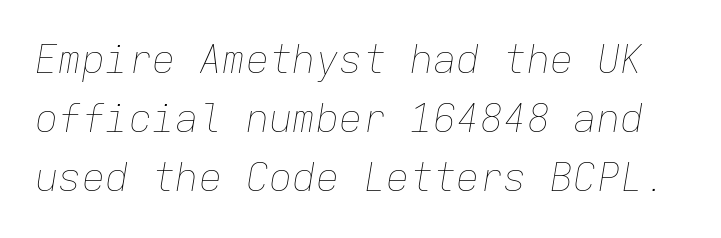
Q: Is the text bold? A: No.
Q: Is the text italic (slanted)? A: Yes, it leans right by about 9 degrees.
Q: Is the text underlined? A: No.
Q: Is the spacing between letters normal or unusually wide? A: Normal.
Q: Is the spacing between lines tight, normal or loose? A: Normal.
Q: Width (condensed, normal, or wide)? A: Normal.
Q: Stroke contrast? A: Low.
Q: x-height? A: Medium.
Q: Monospaced? A: Yes.
